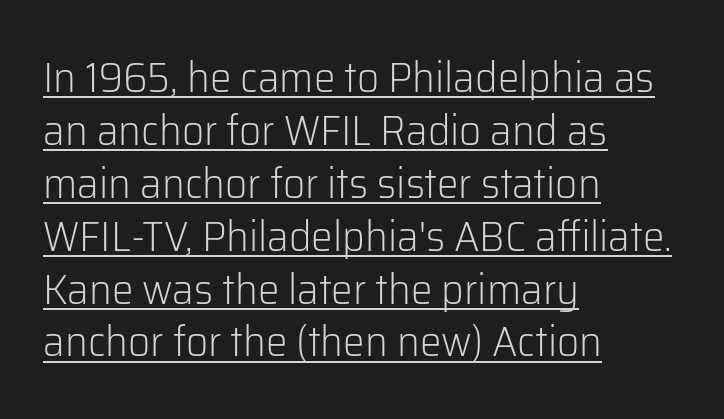
The image shows 43 px light sans-serif type, upright; set left-aligned, line spacing 1.23x, normal letter spacing, underlined; low stroke contrast and a medium x-height.
